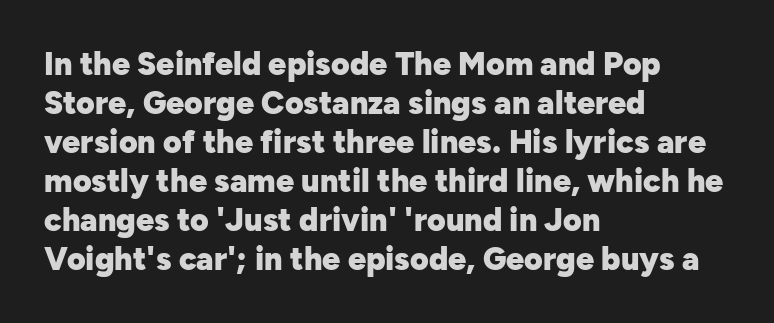
Q: Is the text bold? A: Yes.
Q: Is the text italic (slanted)? A: No, it is upright.
Q: Is the typeface a serif or a sans-serif typeface? A: Sans-serif.
Q: Is the text underlined? A: No.
Q: How is the paragraph aligned? A: Left-aligned.
Q: Is the spacing between letters normal or unusually wide? A: Normal.
Q: Width (condensed, normal, or wide)? A: Normal.
Q: Stroke contrast? A: Low.
Q: x-height? A: Medium.
Q: Monospaced? A: No.
